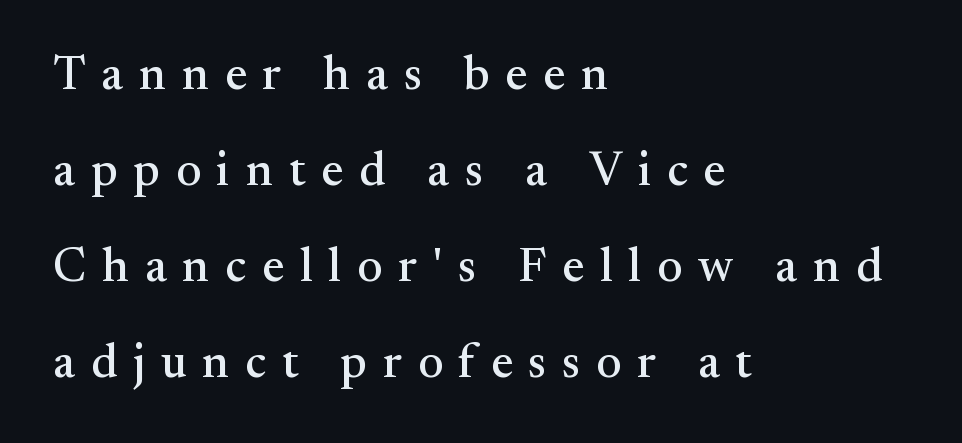
The image shows 48 px serif type, upright; set left-aligned, loose line spacing (2.0x), unusually wide letter spacing (+0.33 em), not underlined; medium stroke contrast and a small x-height.
